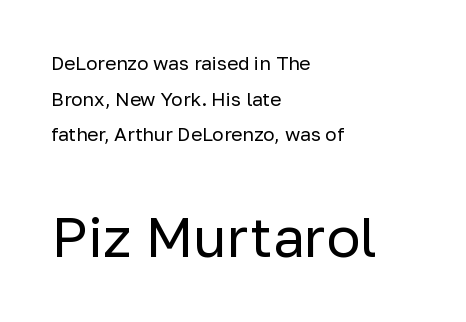
The letterforms sit at book weight or below. Anything drawn beneath the words? Only blank space. Line beginnings align vertically; line endings do not. This rendering leaves character spacing at its baseline value. The letters in the lower block stand taller than those in the block above.
